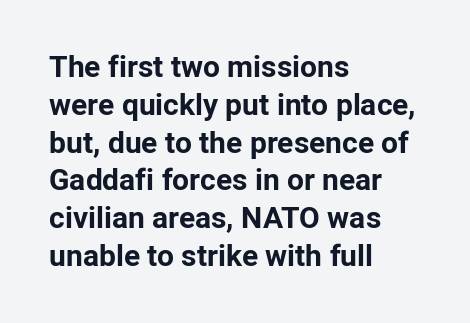
The image shows 30 px bold sans-serif type, upright; set left-aligned, normal line spacing (1.26x), normal letter spacing, not underlined; low stroke contrast and a medium x-height.
